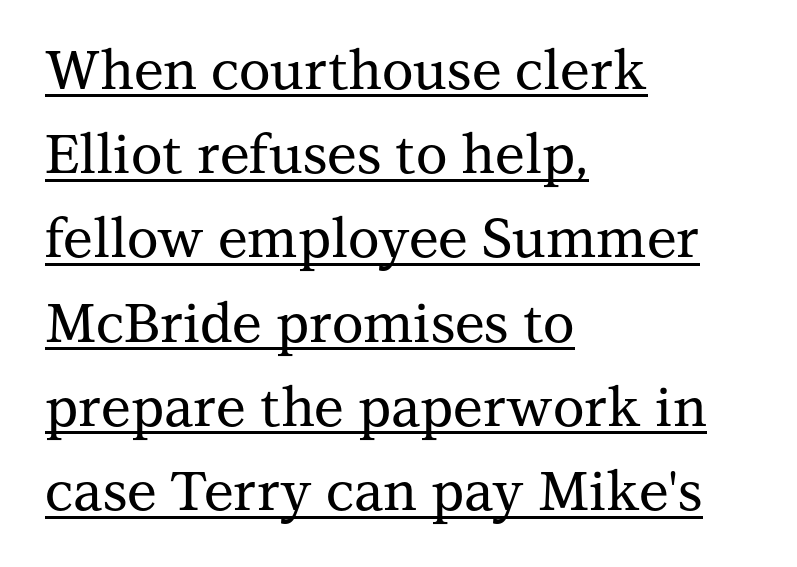
{"serif": "yes", "italic": "no", "width": "normal", "stroke_contrast": "medium", "x_height": "medium", "monospaced": "no", "underline": "yes", "align": "left", "line_spacing": "normal", "line_spacing_ratio": 1.56, "letter_spacing": "normal", "letter_spacing_em": 0.0, "glyph_px": 54}
